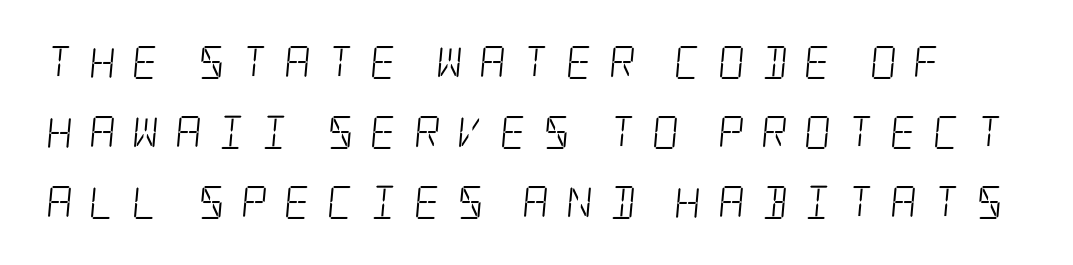
A typesetter would label this face a serif. Is the type heavy? It reads as light-to-regular instead. Does the leading feel generous? Absolutely, it's lavish. This rendering features lettering with no underline. Compared with typical body copy, the letter spacing here is much looser.
